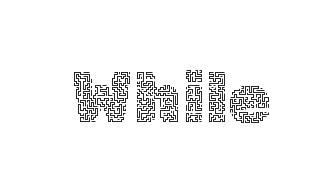
{"italic": "no", "bold": "no", "weight": "thin", "width": "normal", "x_height": "medium", "monospaced": "no", "underline": "no", "letter_spacing": "normal", "letter_spacing_em": 0.0, "glyph_px": 71}
